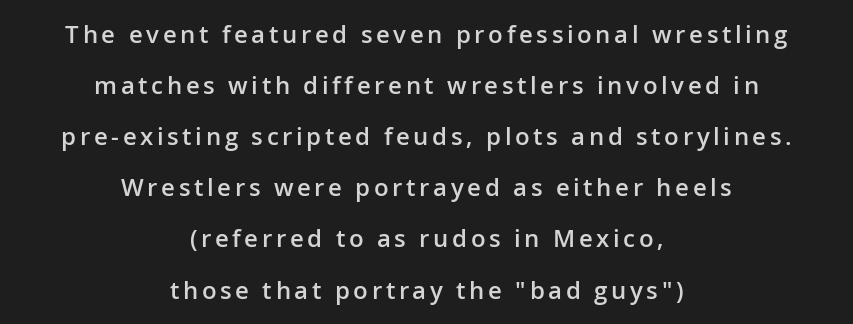
Upright lettering throughout. Stroke thickness is moderately raised; the sample reads as semibold. Check the space under the baseline: it is left empty. How would I describe the line gaps? Wide and relaxed. The rag falls on both sides of this text block equally.
